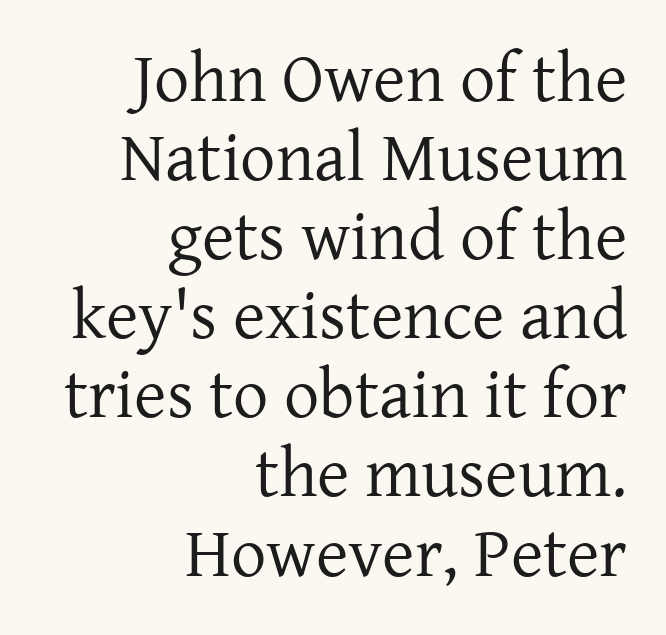
The image shows 70 px regular-weight serif type, upright; set right-aligned, tight line spacing (1.13x), normal letter spacing, not underlined; low stroke contrast and a medium x-height.
